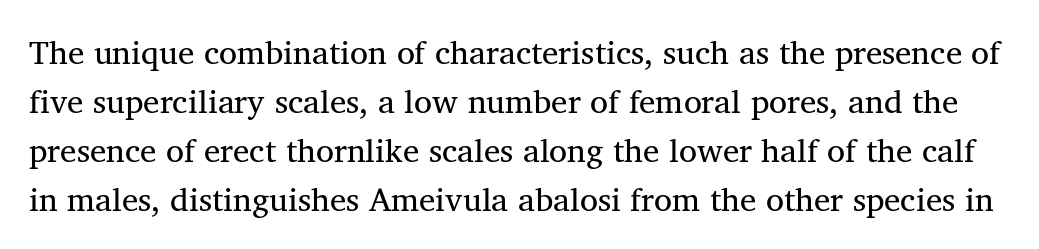
{"serif": "yes", "italic": "no", "bold": "no", "weight": "regular", "width": "normal", "stroke_contrast": "medium", "x_height": "medium", "monospaced": "no", "underline": "no", "line_spacing": "normal", "line_spacing_ratio": 1.48, "letter_spacing": "normal", "letter_spacing_em": 0.0, "glyph_px": 33}
